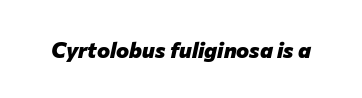
Plain, unruled lines of type. Nobody touched the tracking dial on this one. Each glyph is drawn with heavy, bold strokes. The typography opts for an oblique posture over an upright one.
